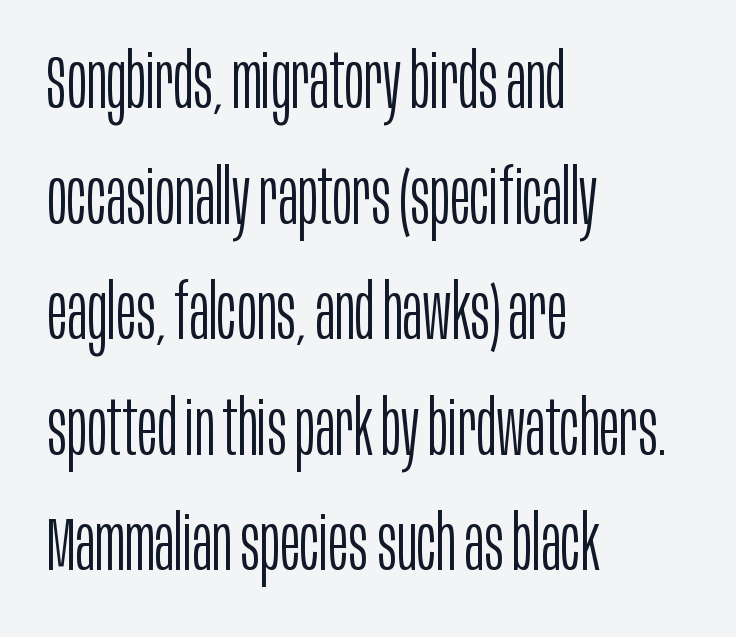
The horizontal fit of the characters is conventional and even. Classification — sans serif. Compared with typical paragraphs, the rows here are spaced about the same. The strokes carry an ordinary text weight at most.
